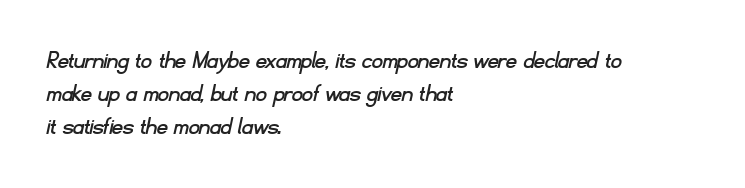
A student would call this left alignment; a typographer would say flush left, rag right. This block has exactly the height ordinary leading produces. The strip under each line holds only bare page. A typesetter would call this zero additional tracking.
